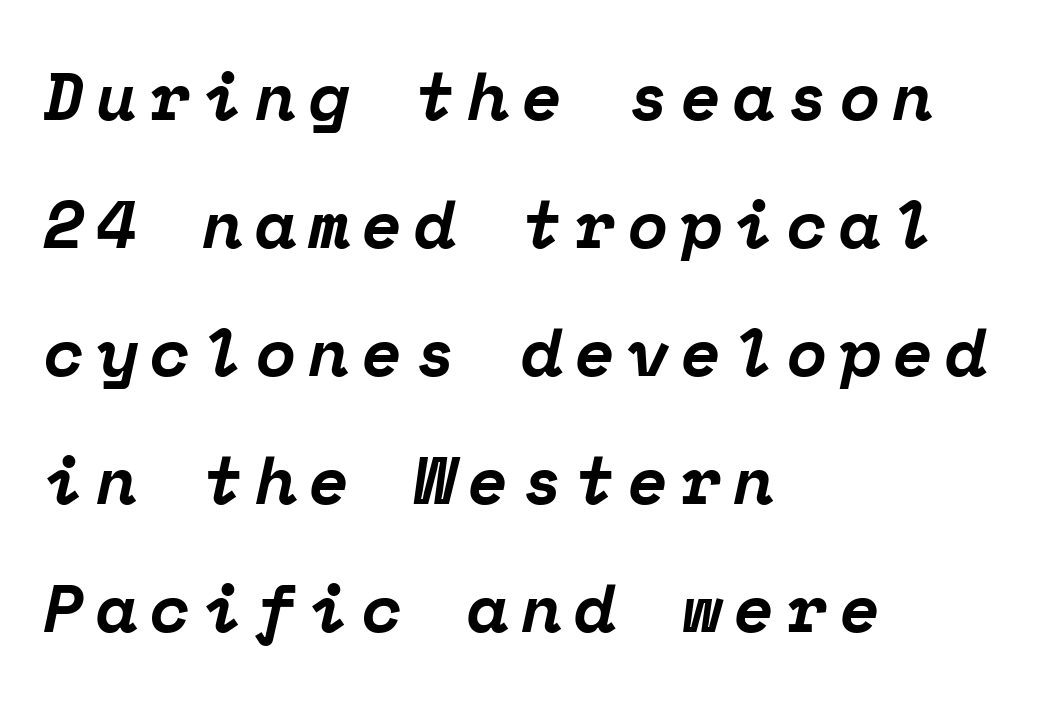
You could count columns in this text — the font is strictly monospaced. The gap between lines stays unmarked. Notice how the stems are inclined rather than vertical — that's the hallmark of italics. Old-style or modern, the face here clearly has serifs. These lines stand farther apart than default settings would place them. Thick stems and heavy bowls — unmistakably bold.
